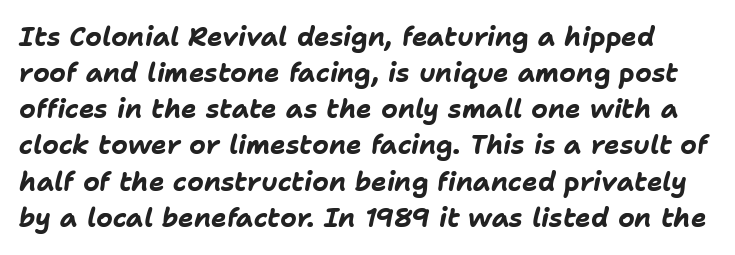
The letterforms sit shoulder to shoulder at normal distance. Italic: yes, the glyphs are oblique. The strokes are fattened all the way to bold. The foot of each line stays bare and open. In terms of leading, this rendering sits right in the middle.
